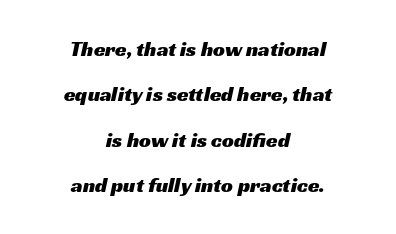
The image shows 21 px text type; set centered, loose line spacing (2.16x), normal letter spacing, not underlined.
